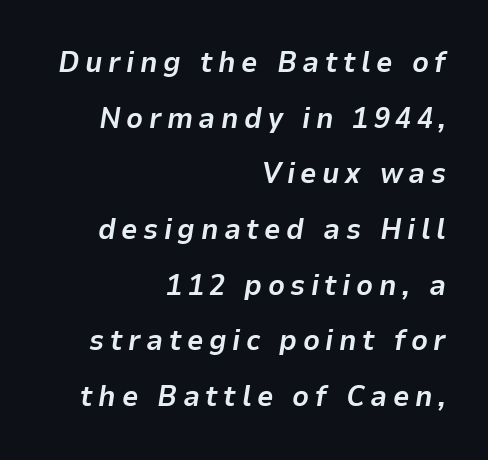
Nobody drew a line under any word here. The space between consecutive lines is lavish. All the whitespace from short lines collects on the left. Emphasis-style slanted type is in use. Plenty of ink on the page — the face is bold. Proportional: the letters do not fall into vertical columns.
